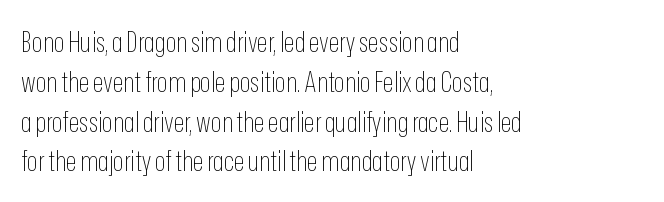
{"serif": "no", "italic": "no", "bold": "no", "weight": "thin", "width": "condensed", "stroke_contrast": "low", "x_height": "medium", "monospaced": "no", "underline": "no", "align": "left", "line_spacing": "normal", "line_spacing_ratio": 1.42, "letter_spacing": "normal", "letter_spacing_em": 0.0, "glyph_px": 28}
